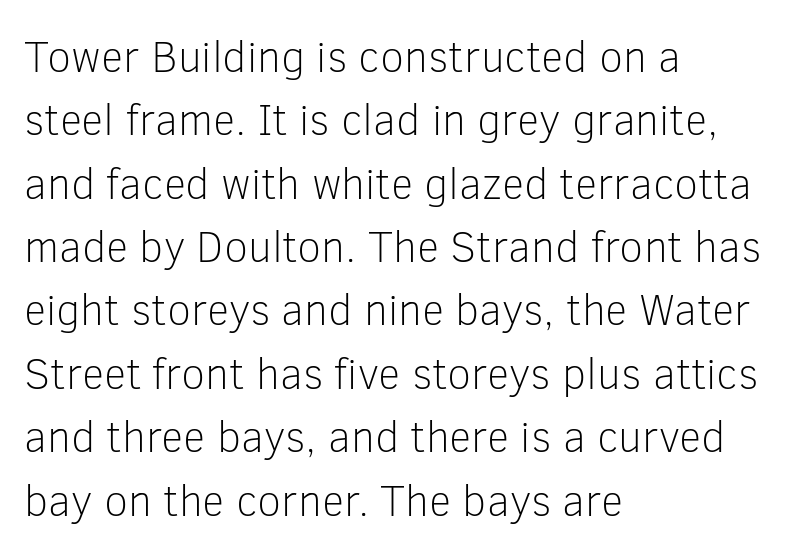
The image shows 44 px light sans-serif type, upright; set left-aligned, normal line spacing (1.44x), normal letter spacing, not underlined; low stroke contrast and a medium x-height.
